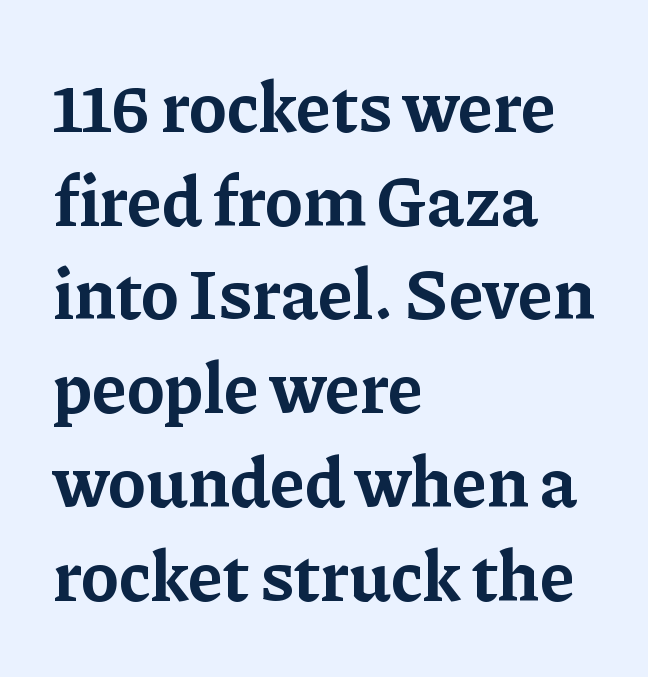
Caption: multi-line text, flush left, ragged right. Spacing verdict: proportional, widths tailored to each character. The specimen reads as upright at a glance. The string is rendered with underlining switched off. The rendering keeps characters at their native spacing. Check where the strokes stop: tiny serifs finish them off.
